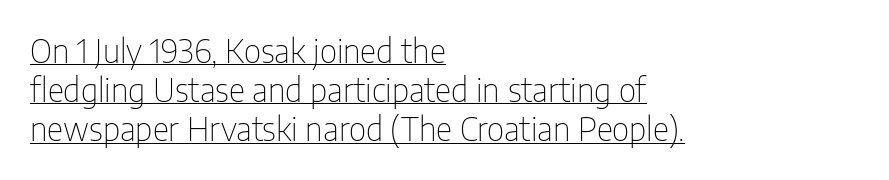
The image shows 32 px thin, condensed sans-serif type, upright; set left-aligned, line spacing 1.22x, normal letter spacing, underlined; low stroke contrast and a medium x-height.
